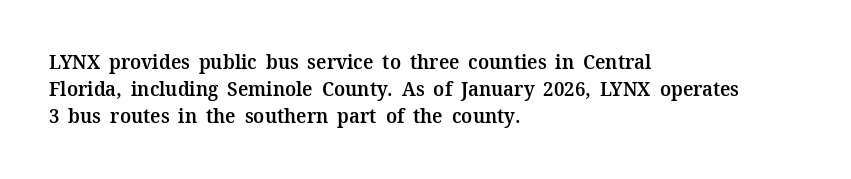
Designer's note — italics off, roman on. These lines are set flush left with a ragged right edge. The area under the type is left untouched. A normal amount of white space separates one row of letters from the next.
